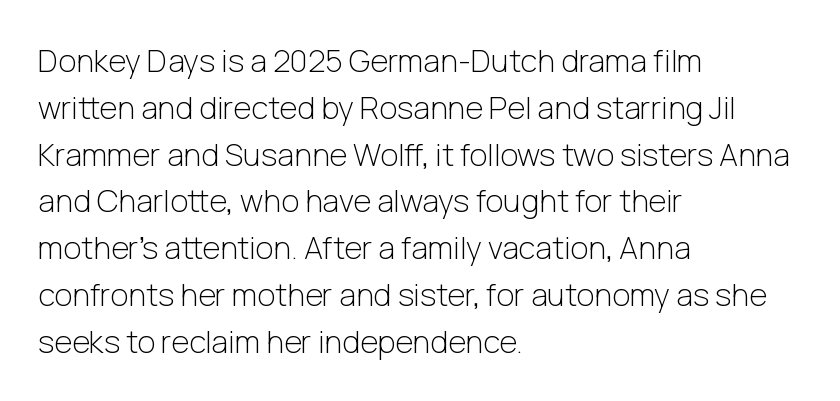
Q: Is the text bold? A: No.
Q: Is the text italic (slanted)? A: No, it is upright.
Q: Is the typeface a serif or a sans-serif typeface? A: Sans-serif.
Q: Is the text underlined? A: No.
Q: How is the paragraph aligned? A: Left-aligned.
Q: Is the spacing between letters normal or unusually wide? A: Normal.
Q: Is the spacing between lines tight, normal or loose? A: Normal.
Q: Width (condensed, normal, or wide)? A: Normal.
Q: Stroke contrast? A: Low.
Q: x-height? A: Medium.
Q: Monospaced? A: No.
